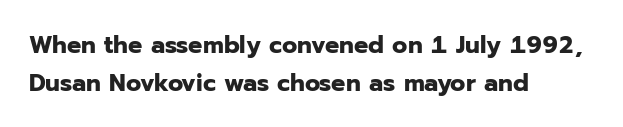
Q: Is the text bold? A: Yes.
Q: Is the text italic (slanted)? A: No, it is upright.
Q: Is the text underlined? A: No.
Q: How is the paragraph aligned? A: Left-aligned.
Q: Is the spacing between letters normal or unusually wide? A: Normal.
Q: Is the spacing between lines tight, normal or loose? A: Normal.
